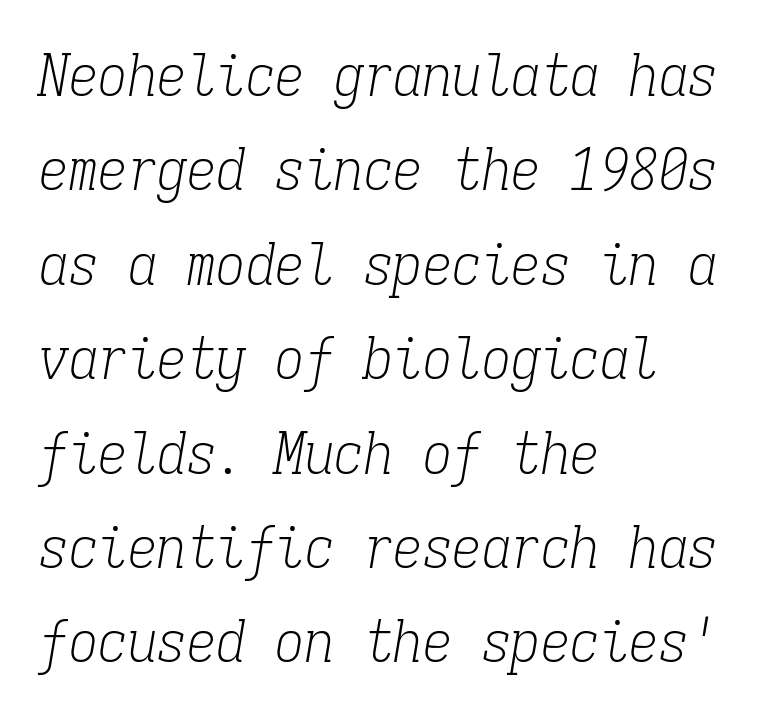
Fixed-width glyphs throughout — classic coding-font behaviour. Slanted lettering throughout. This sample uses plain, unmodified letter spacing. How would I describe the line gaps? Plain and ordinary.
